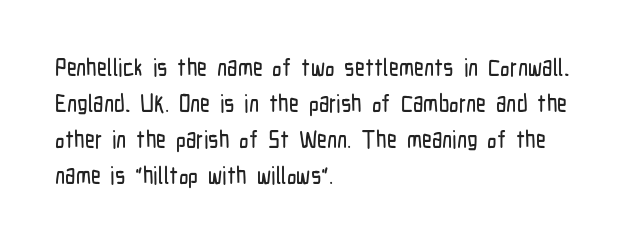
{"italic": "no", "underline": "no", "align": "left", "line_spacing": "normal", "line_spacing_ratio": 1.5, "letter_spacing": "normal", "letter_spacing_em": 0.0, "glyph_px": 24}
